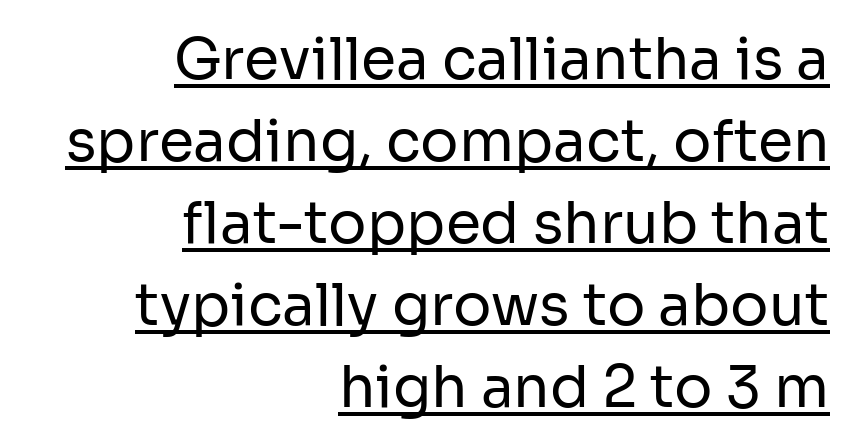
Spacing verdict: proportional, widths tailored to each character. The face used here appears with an underline applied. Tall strokes in this sample are plumb rather than angled. Line ends are locked; line starts wander. Quick note: interline space is typical. Is the type heavy? It reads as light-to-regular instead.
